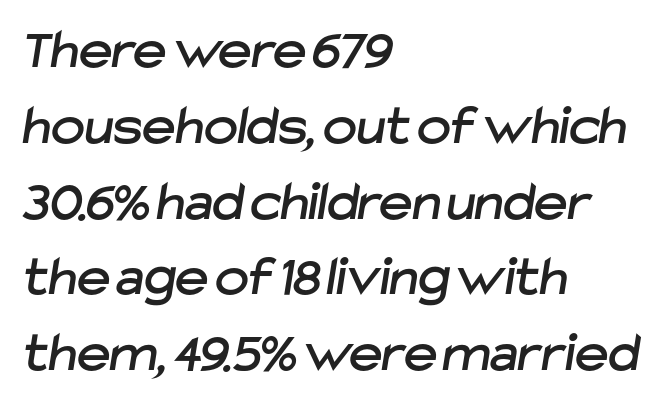
The image shows 57 px sans-serif type; set left-aligned, normal line spacing (1.33x), normal letter spacing, not underlined; low stroke contrast and a medium x-height.
